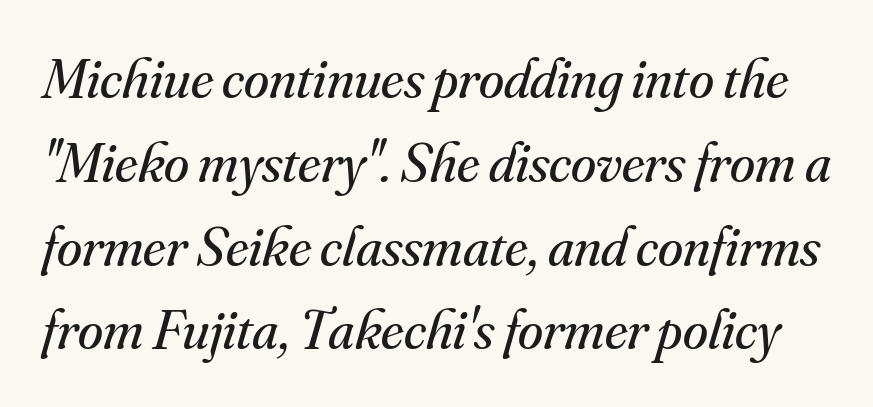
Q: Is the text bold? A: No.
Q: Is the text italic (slanted)? A: Yes, it leans right by about 16 degrees.
Q: Is the typeface a serif or a sans-serif typeface? A: Serif.
Q: Is the text underlined? A: No.
Q: Is the spacing between letters normal or unusually wide? A: Normal.
Q: Is the spacing between lines tight, normal or loose? A: Normal.
Q: Width (condensed, normal, or wide)? A: Normal.
Q: Stroke contrast? A: Medium.
Q: x-height? A: Small.
Q: Monospaced? A: No.
